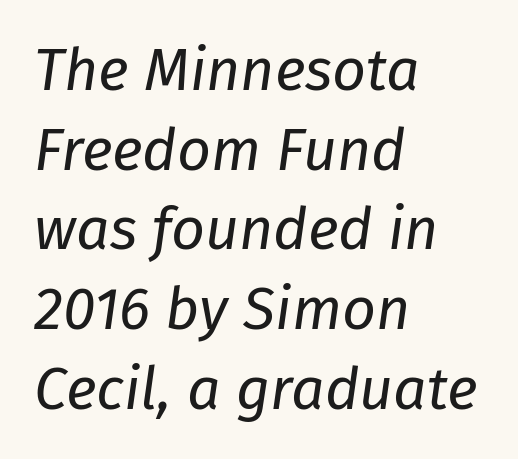
Regarding leading, the lines here are spaced in the standard way. Clear beneath every line of the passage. Nothing heavy about these letters — not bold at all. A typesetter would mark this as italic. You could not count columns in this text — the font is proportionally spaced.
